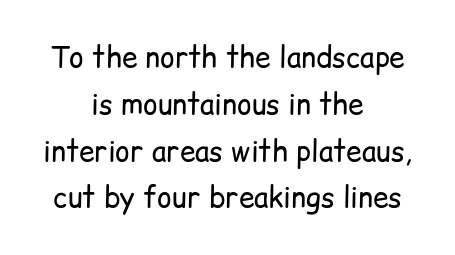
Q: Is the text bold? A: No.
Q: Is the text italic (slanted)? A: No, it is upright.
Q: Is the typeface a serif or a sans-serif typeface? A: Sans-serif.
Q: Is the text underlined? A: No.
Q: How is the paragraph aligned? A: Centered.
Q: Is the spacing between letters normal or unusually wide? A: Normal.
Q: Is the spacing between lines tight, normal or loose? A: Normal.
Q: Width (condensed, normal, or wide)? A: Normal.
Q: Stroke contrast? A: Low.
Q: x-height? A: Medium.
Q: Monospaced? A: No.
